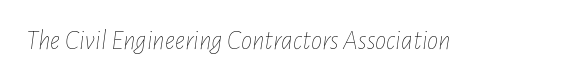
{"italic": "yes", "lean": "right", "slant_degrees": 7, "bold": "no", "weight": "thin", "width": "condensed", "stroke_contrast": "low", "x_height": "medium", "monospaced": "no", "underline": "no", "letter_spacing": "normal", "letter_spacing_em": 0.0, "glyph_px": 28}
